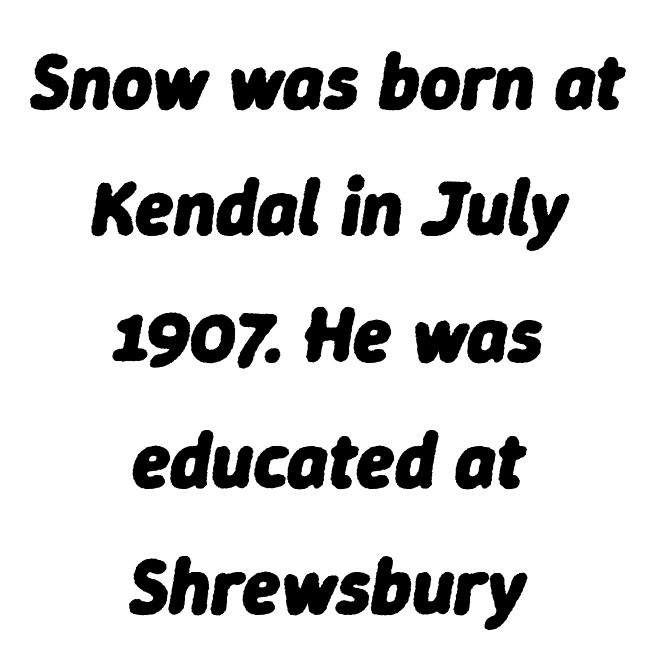
{"italic": "yes", "lean": "right", "slant_degrees": 9, "bold": "yes", "weight": "heavy", "width": "normal", "stroke_contrast": "low", "x_height": "medium", "monospaced": "no", "underline": "no", "align": "center", "line_spacing": "normal", "line_spacing_ratio": 1.62, "letter_spacing": "normal", "letter_spacing_em": 0.0, "glyph_px": 78}
